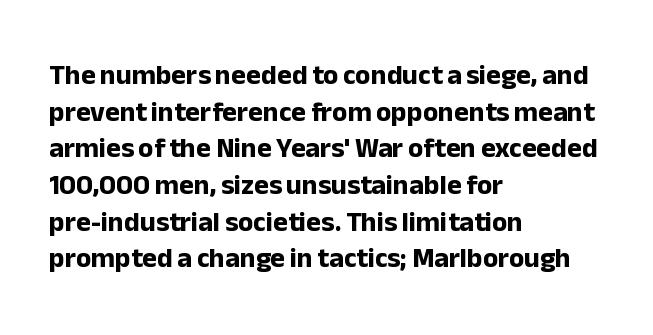
The image shows 28 px bold sans-serif type, upright; set left-aligned, normal line spacing (1.31x), normal letter spacing, not underlined; low stroke contrast and a medium x-height.
